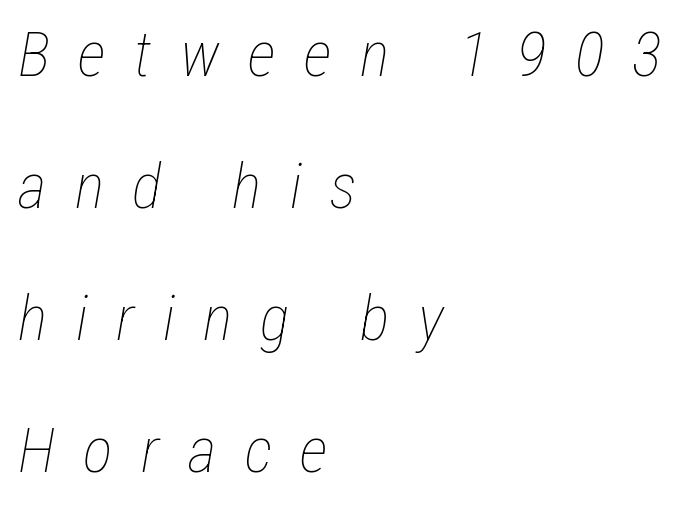
Q: Is the text bold? A: No.
Q: Is the text italic (slanted)? A: Yes, it leans right by about 12 degrees.
Q: Is the text underlined? A: No.
Q: How is the paragraph aligned? A: Left-aligned.
Q: Is the spacing between letters normal or unusually wide? A: Unusually wide.
Q: Is the spacing between lines tight, normal or loose? A: Loose.
Q: Width (condensed, normal, or wide)? A: Condensed.
Q: Stroke contrast? A: Low.
Q: x-height? A: Medium.
Q: Monospaced? A: No.
